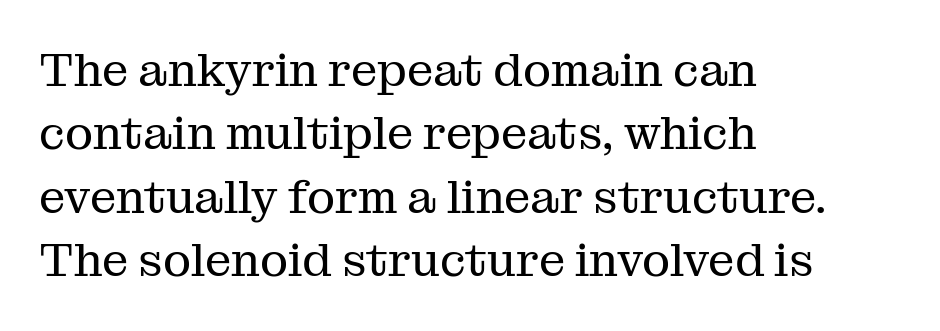
This sample uses a serif face. Heft: none added — not bold. Normally led — the rows are evenly, conventionally spaced. The line texture is even and compact thanks to regular tracking. Which margin do the lines hug? The left one — the right edge is uneven. This sample has the flowing, uneven cadence of proportional lettering.
